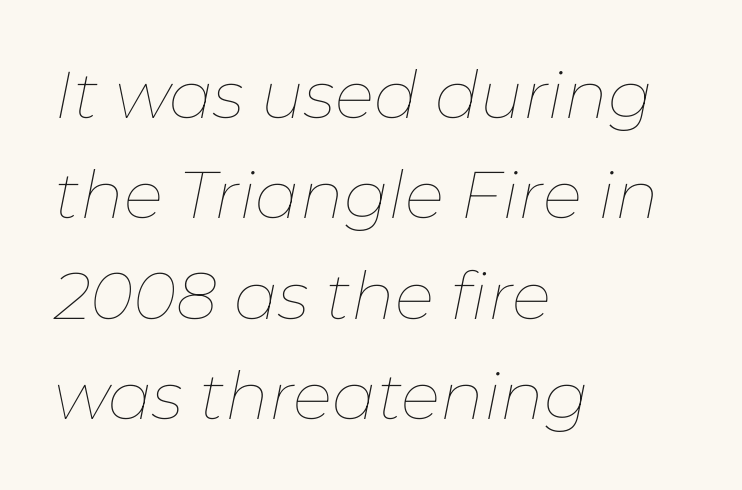
Interline gaps are of average width in this sample. Does the copy run flush right? No — it runs flush left. Is this a heavy cut? Hardly; it is regular or lighter. Proportional: the letters do not fall into vertical columns. The face used here has a pronounced slope to its letters.
